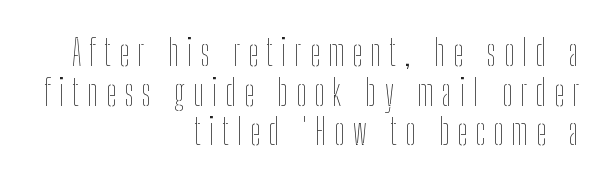
Q: Is the text bold? A: No.
Q: Is the text italic (slanted)? A: No, it is upright.
Q: Is the text underlined? A: No.
Q: How is the paragraph aligned? A: Right-aligned.
Q: Is the spacing between letters normal or unusually wide? A: Unusually wide.
Q: Is the spacing between lines tight, normal or loose? A: Tight.
Q: Width (condensed, normal, or wide)? A: Condensed.
Q: Stroke contrast? A: Low.
Q: x-height? A: Medium.
Q: Monospaced? A: No.
